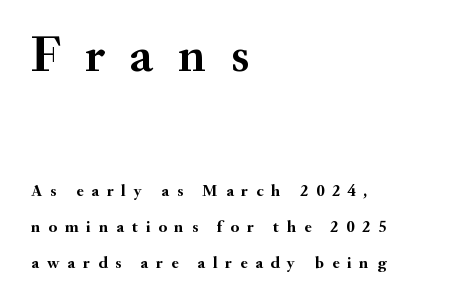
Is the letter spacing exaggerated? Yes — the characters are pushed far apart. Unlike italic type, these characters show no tilt at all. Loosely led — the rows are spread out. Leftover space on each line is placed entirely after the last word. A typesetter would call this proportional, since set widths differ per character.
